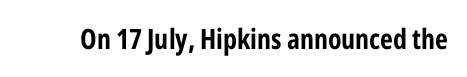
Q: Is the text bold? A: Yes.
Q: Is the text italic (slanted)? A: No, it is upright.
Q: Is the typeface a serif or a sans-serif typeface? A: Sans-serif.
Q: Is the text underlined? A: No.
Q: Is the spacing between letters normal or unusually wide? A: Normal.
Q: Width (condensed, normal, or wide)? A: Condensed.
Q: Stroke contrast? A: Low.
Q: x-height? A: Medium.
Q: Monospaced? A: No.
